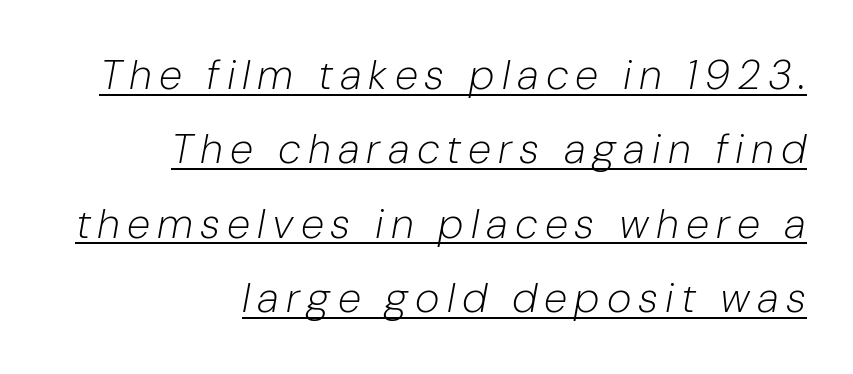
The image shows 42 px light type, italic (leaning right); set right-aligned, line spacing 1.77x, underlined; low stroke contrast and a medium x-height.
